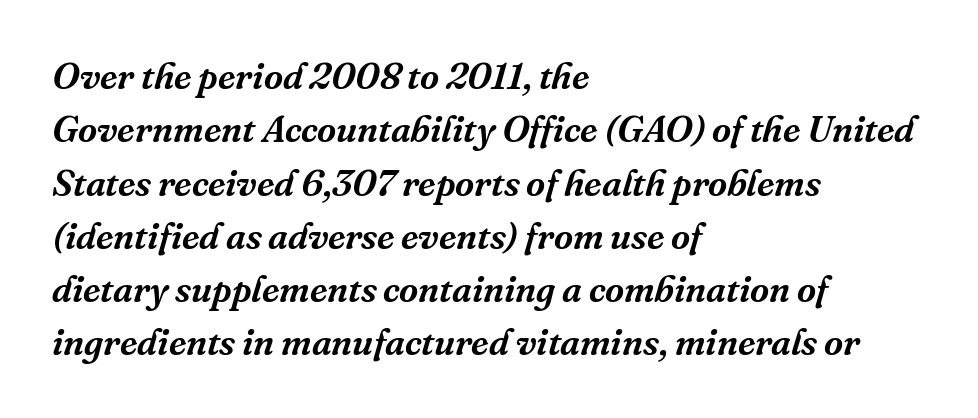
The image shows 37 px serif type, italic (leaning right); set left-aligned, normal line spacing (1.44x), normal letter spacing, not underlined; medium stroke contrast and a medium x-height.
